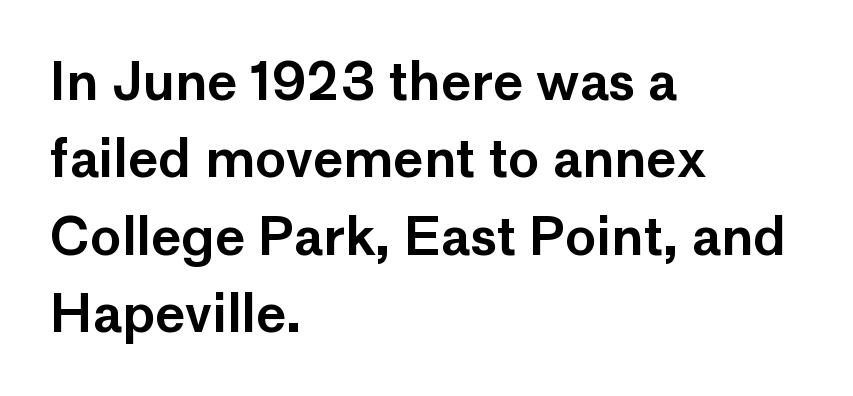
{"serif": "no", "italic": "no", "width": "normal", "stroke_contrast": "low", "x_height": "medium", "monospaced": "no", "underline": "no", "align": "left", "line_spacing": "normal", "line_spacing_ratio": 1.49, "letter_spacing": "normal", "letter_spacing_em": 0.0, "glyph_px": 52}
